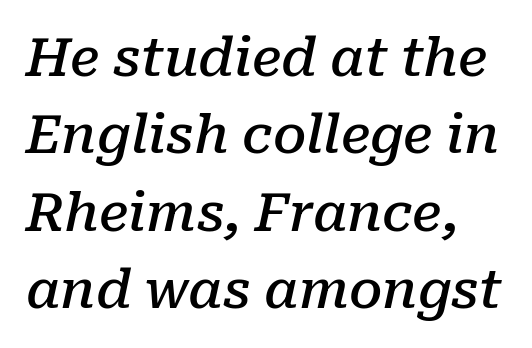
The image shows 53 px semibold serif type, italic (leaning right); set normal line spacing (1.46x), normal letter spacing, not underlined; low stroke contrast and a medium x-height.
